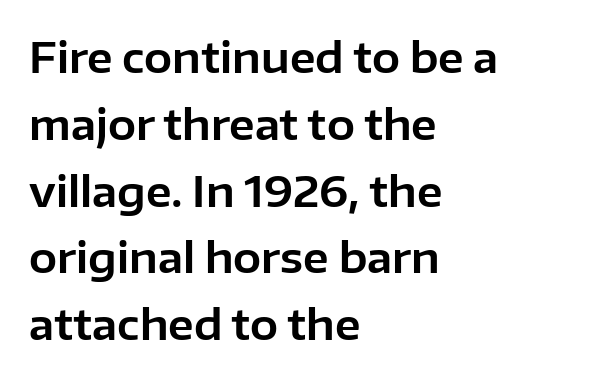
The image shows 42 px sans-serif type, upright; set left-aligned, normal line spacing (1.59x), normal letter spacing, not underlined; low stroke contrast and a medium x-height.
